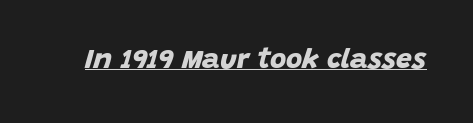
Q: Is the text bold? A: Yes.
Q: Is the typeface a serif or a sans-serif typeface? A: Sans-serif.
Q: Is the text underlined? A: Yes.
Q: Is the spacing between letters normal or unusually wide? A: Normal.
Q: Width (condensed, normal, or wide)? A: Normal.
Q: Stroke contrast? A: Low.
Q: x-height? A: Large.
Q: Monospaced? A: No.
